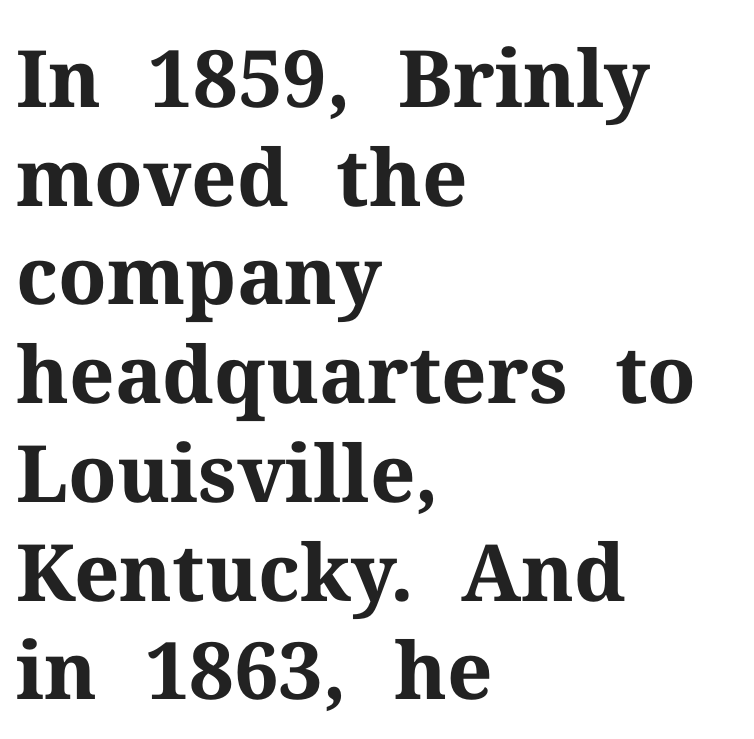
{"serif": "yes", "italic": "no", "bold": "yes", "weight": "bold", "width": "normal", "stroke_contrast": "medium", "x_height": "medium", "monospaced": "no", "underline": "no", "align": "left", "line_spacing": "normal", "line_spacing_ratio": 1.25, "letter_spacing": "normal", "letter_spacing_em": 0.0, "glyph_px": 79}
